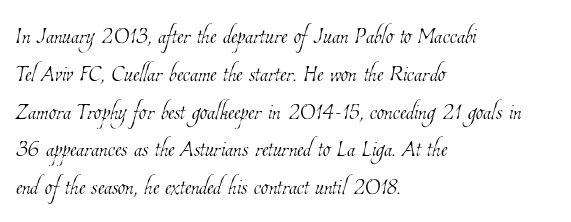
The image shows 30 px thin, condensed type; set left-aligned, normal line spacing (1.26x), normal letter spacing, not underlined; low stroke contrast and a medium x-height.
